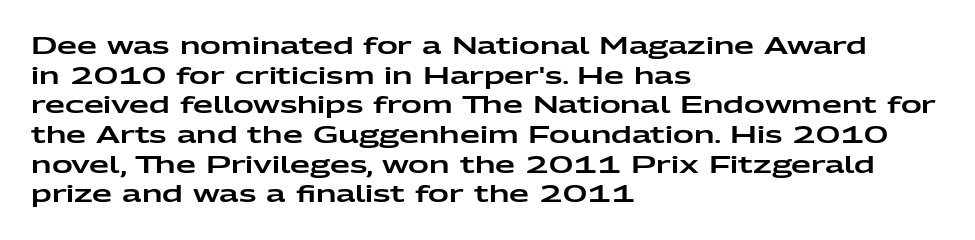
The image shows 23 px text type, upright; set left-aligned, normal line spacing (1.29x), normal letter spacing, not underlined.
